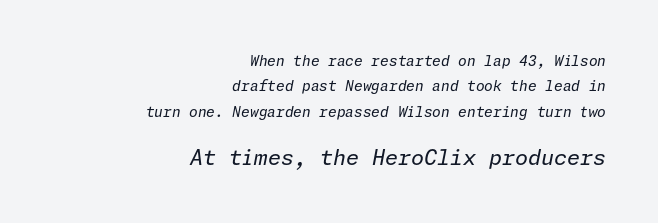
{"italic": "yes", "lean": "right", "slant_degrees": 11, "bold": "no", "underline": "no", "align": "right", "line_spacing_ratio": 1.82, "letter_spacing": "normal", "letter_spacing_em": 0.0, "larger_block": "second", "size_ratio": 1.5, "glyph_px": 21}
